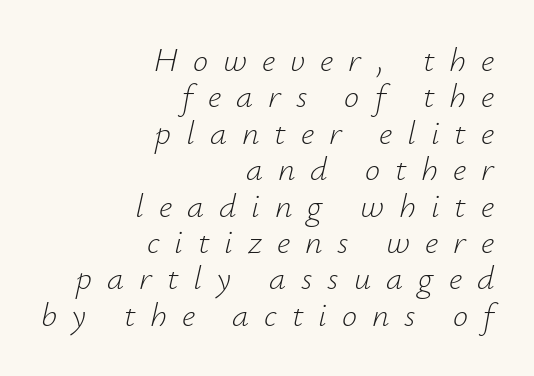
Tightly led — the rows are bunched. Compared with ordinary roman type, these characters are visibly tilted. The type is letterspaced generously, with wide tracking. This sample has the flowing, uneven cadence of proportional lettering. Weight: regular or lighter. Line endings align vertically; line beginnings do not.
